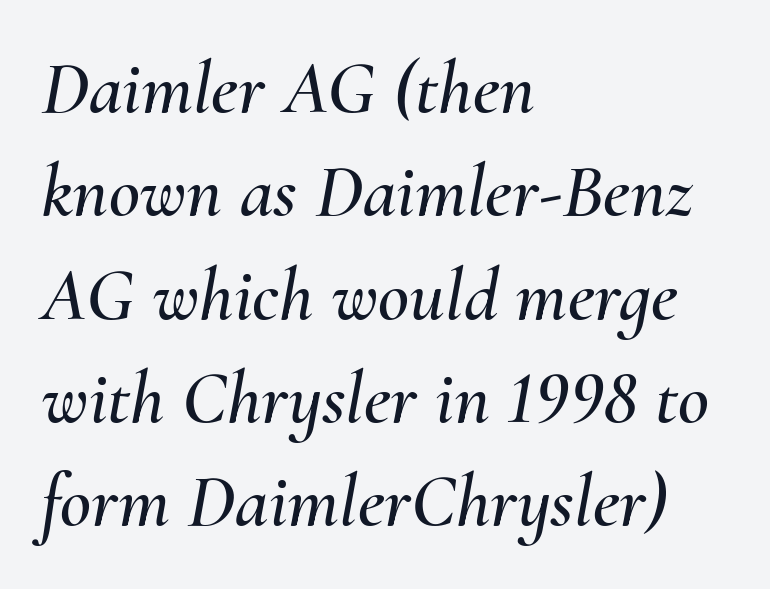
{"italic": "yes", "lean": "right", "slant_degrees": 10, "width": "normal", "stroke_contrast": "medium", "x_height": "small", "monospaced": "no", "underline": "no", "align": "left", "line_spacing": "normal", "line_spacing_ratio": 1.36, "letter_spacing": "normal", "letter_spacing_em": 0.0, "glyph_px": 76}
